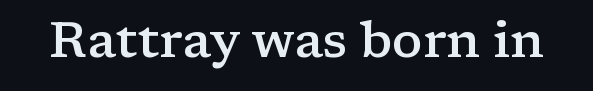
{"serif": "yes", "italic": "no", "bold": "semi", "weight": "semibold", "width": "wide", "stroke_contrast": "low", "x_height": "medium", "monospaced": "no", "underline": "no", "letter_spacing": "normal", "letter_spacing_em": 0.0, "glyph_px": 50}
